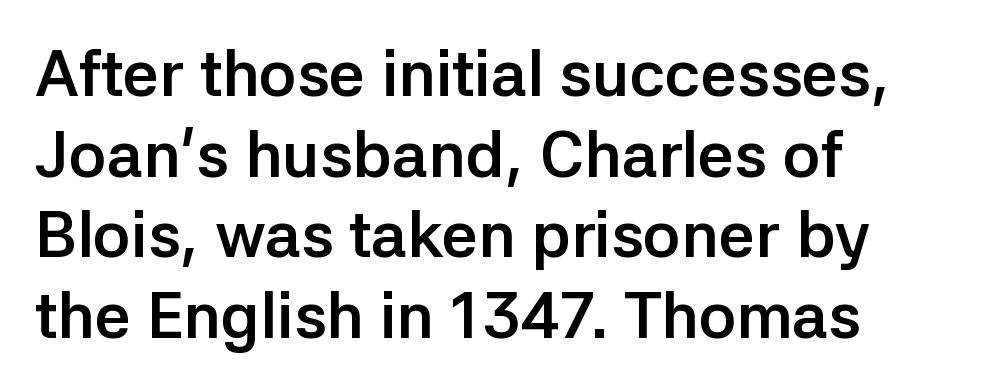
Underline: absent. The letters stand upright; this is a roman face. Note the varied advance widths — an 'i' is clearly narrower than an 'm'. Nobody touched the tracking dial on this one. You'd pick this weight for a headline — it's a proper bold.
